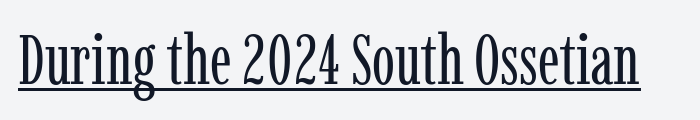
Q: Is the text bold? A: No.
Q: Is the text italic (slanted)? A: No, it is upright.
Q: Is the typeface a serif or a sans-serif typeface? A: Serif.
Q: Is the text underlined? A: Yes.
Q: Is the spacing between letters normal or unusually wide? A: Normal.
Q: Width (condensed, normal, or wide)? A: Condensed.
Q: Stroke contrast? A: Low.
Q: x-height? A: Medium.
Q: Monospaced? A: No.
